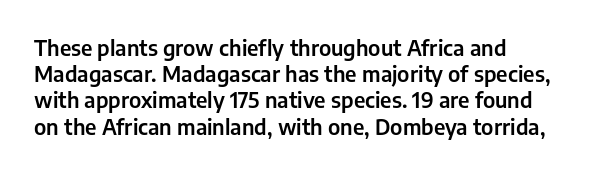
The image shows 21 px text type, upright; set left-aligned, normal line spacing (1.25x), normal letter spacing, not underlined.
